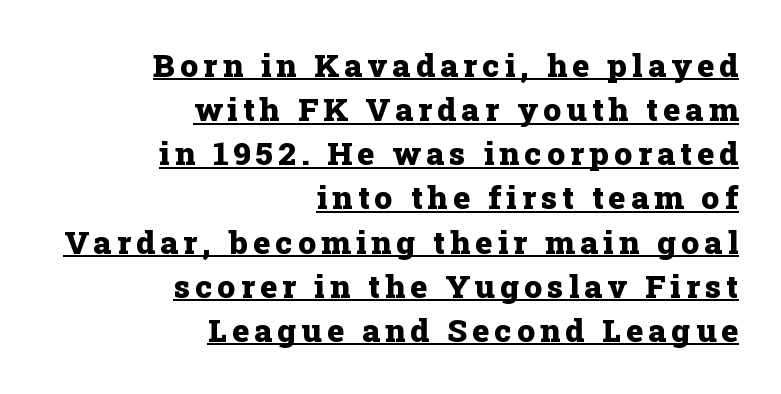
Q: Is the text bold? A: Yes.
Q: Is the text italic (slanted)? A: No, it is upright.
Q: Is the typeface a serif or a sans-serif typeface? A: Serif.
Q: Is the text underlined? A: Yes.
Q: How is the paragraph aligned? A: Right-aligned.
Q: Is the spacing between lines tight, normal or loose? A: Normal.
Q: Width (condensed, normal, or wide)? A: Normal.
Q: Stroke contrast? A: Low.
Q: x-height? A: Medium.
Q: Monospaced? A: No.
